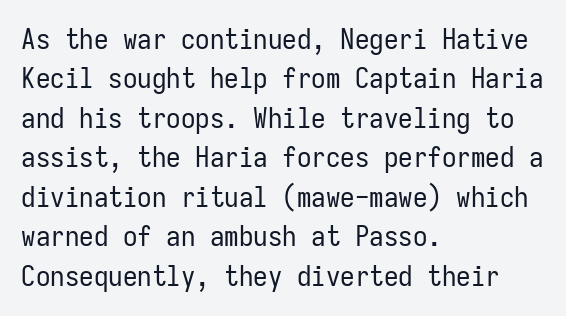
Q: Is the text bold? A: No.
Q: Is the text italic (slanted)? A: No, it is upright.
Q: Is the typeface a serif or a sans-serif typeface? A: Sans-serif.
Q: Is the text underlined? A: No.
Q: How is the paragraph aligned? A: Left-aligned.
Q: Is the spacing between letters normal or unusually wide? A: Normal.
Q: Is the spacing between lines tight, normal or loose? A: Normal.
Q: Width (condensed, normal, or wide)? A: Condensed.
Q: Stroke contrast? A: Low.
Q: x-height? A: Medium.
Q: Monospaced? A: Yes.
